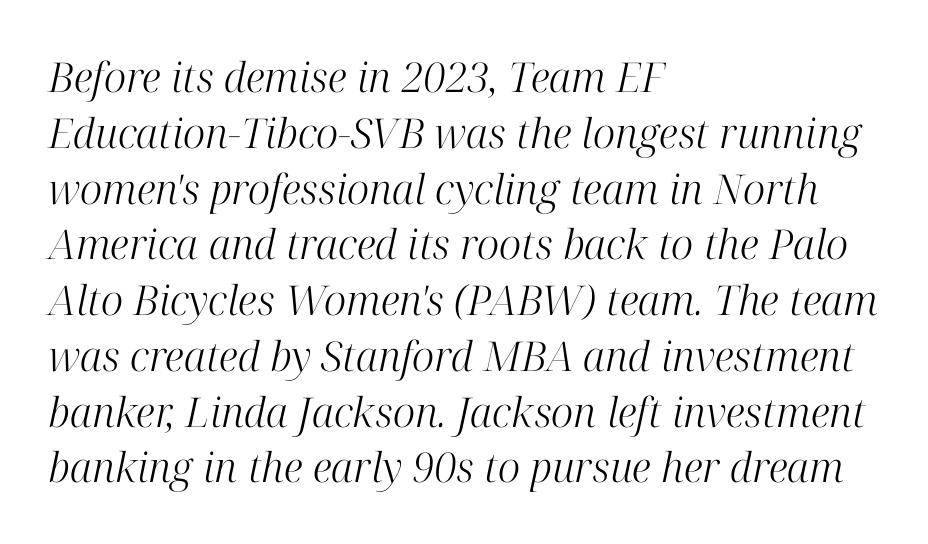
Q: Is the text bold? A: No.
Q: Is the text italic (slanted)? A: Yes, it leans right by about 12 degrees.
Q: Is the typeface a serif or a sans-serif typeface? A: Serif.
Q: Is the text underlined? A: No.
Q: How is the paragraph aligned? A: Left-aligned.
Q: Is the spacing between letters normal or unusually wide? A: Normal.
Q: Is the spacing between lines tight, normal or loose? A: Normal.
Q: Width (condensed, normal, or wide)? A: Normal.
Q: Stroke contrast? A: High.
Q: x-height? A: Medium.
Q: Monospaced? A: No.
